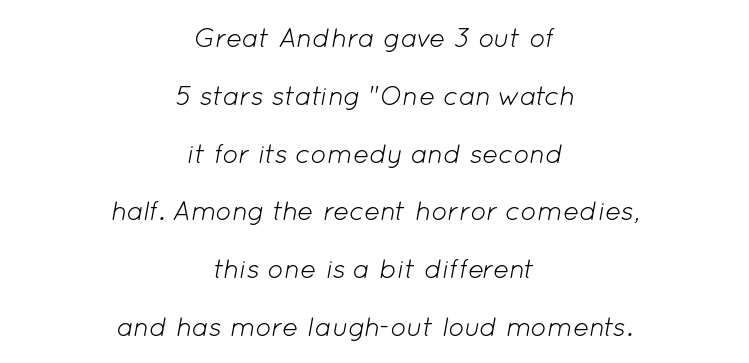
Q: Is the text bold? A: No.
Q: Is the text italic (slanted)? A: Yes, it leans right by about 12 degrees.
Q: Is the text underlined? A: No.
Q: How is the paragraph aligned? A: Centered.
Q: Is the spacing between letters normal or unusually wide? A: Normal.
Q: Is the spacing between lines tight, normal or loose? A: Loose.
